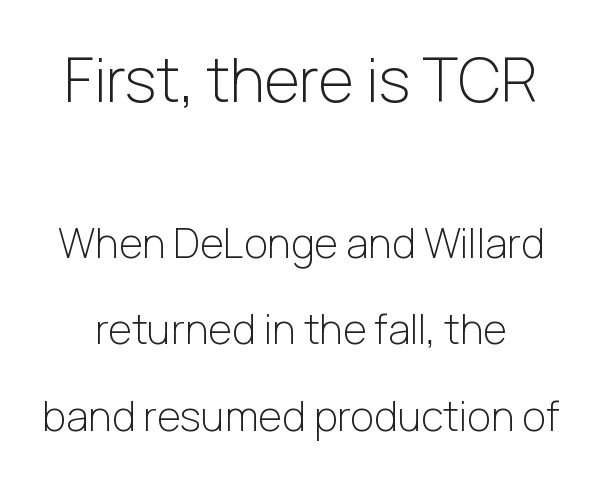
Q: Is the text bold? A: No.
Q: Is the text italic (slanted)? A: No, it is upright.
Q: Is the typeface a serif or a sans-serif typeface? A: Sans-serif.
Q: Is the text underlined? A: No.
Q: Is the spacing between letters normal or unusually wide? A: Normal.
Q: Is the spacing between lines tight, normal or loose? A: Loose.
Q: Which block of text is set in a larger size, the first (top) or the second (bottom)? A: The first (top) one.
Q: Width (condensed, normal, or wide)? A: Normal.
Q: Stroke contrast? A: Low.
Q: x-height? A: Medium.
Q: Monospaced? A: No.
